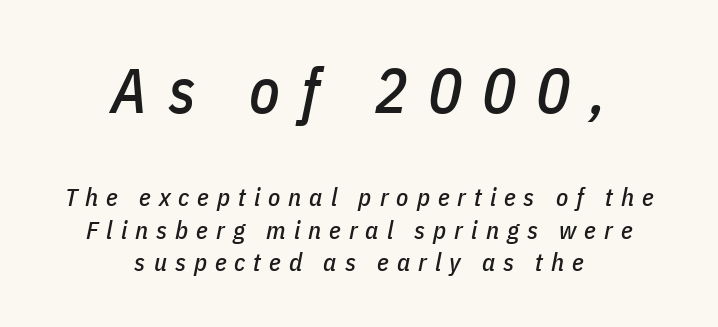
The image shows 63 px condensed type, italic (leaning right); set centered, normal line spacing (1.3x), unusually wide letter spacing (+0.32 em), not underlined; the first (top) block is 2.52x larger; low stroke contrast and a medium x-height.
